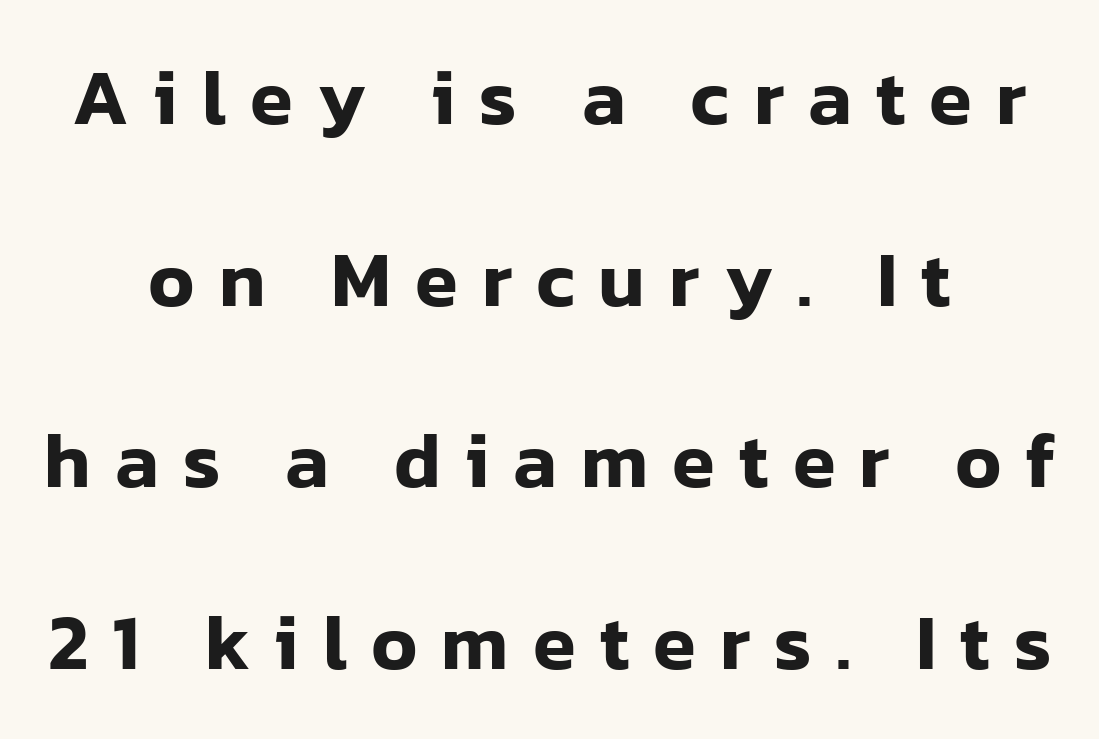
Q: Is the text italic (slanted)? A: No, it is upright.
Q: Is the typeface a serif or a sans-serif typeface? A: Sans-serif.
Q: Is the text underlined? A: No.
Q: How is the paragraph aligned? A: Centered.
Q: Is the spacing between letters normal or unusually wide? A: Unusually wide.
Q: Is the spacing between lines tight, normal or loose? A: Loose.
Q: Width (condensed, normal, or wide)? A: Normal.
Q: Stroke contrast? A: Low.
Q: x-height? A: Medium.
Q: Monospaced? A: No.
